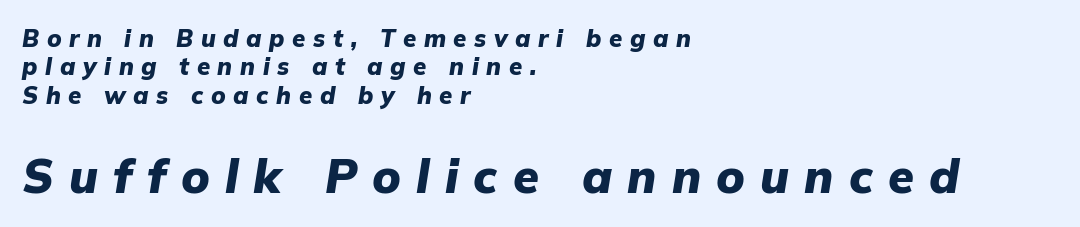
{"italic": "yes", "lean": "right", "slant_degrees": 9, "bold": "yes", "weight": "heavy", "width": "normal", "stroke_contrast": "low", "x_height": "medium", "monospaced": "no", "underline": "no", "align": "left", "line_spacing_ratio": 1.18, "letter_spacing": "wide", "letter_spacing_em": 0.32, "larger_block": "second", "size_ratio": 1.96, "glyph_px": 47}
